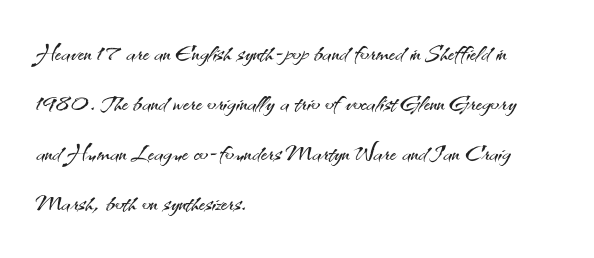
These glyphs show unthickened strokes, regular width or finer. Does the copy run flush right? No — it runs flush left. A typesetter would call this leading conventional body-copy spacing. Decoration check: the copy has no underline. Standard letterfit; no display-style spreading of the glyphs.
